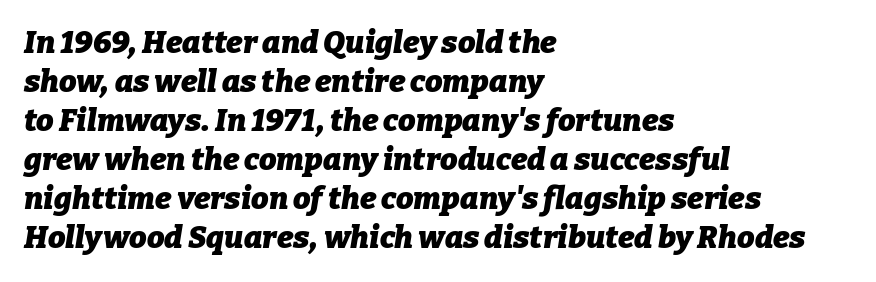
{"italic": "yes", "lean": "right", "slant_degrees": 9, "bold": "yes", "weight": "heavy", "width": "normal", "stroke_contrast": "low", "x_height": "medium", "monospaced": "no", "underline": "no", "align": "left", "line_spacing": "normal", "line_spacing_ratio": 1.26, "letter_spacing": "normal", "letter_spacing_em": 0.0, "glyph_px": 31}
